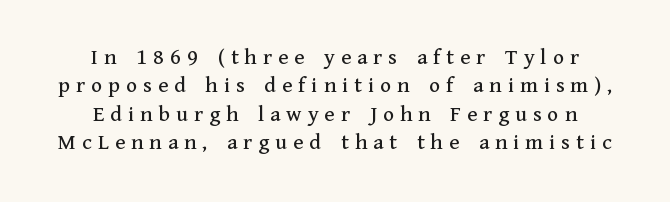
{"italic": "no", "underline": "no", "align": "center", "line_spacing_ratio": 1.23, "letter_spacing": "wide", "letter_spacing_em": 0.26, "glyph_px": 23}
